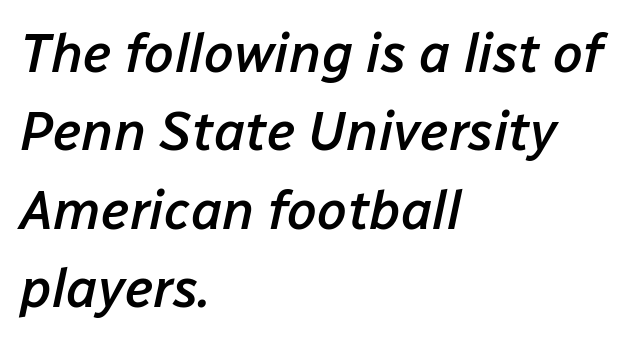
The image shows 54 px semibold type, italic (leaning right); set left-aligned, normal line spacing (1.45x), normal letter spacing, not underlined; low stroke contrast and a medium x-height.
